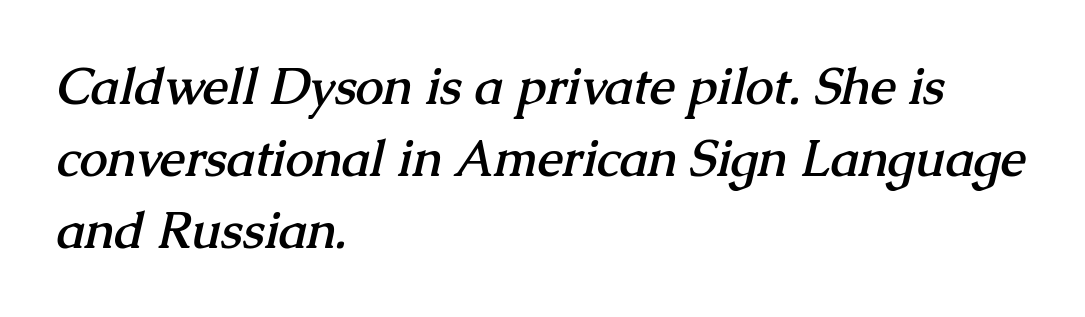
Q: Is the text bold? A: Yes.
Q: Is the typeface a serif or a sans-serif typeface? A: Serif.
Q: Is the text underlined? A: No.
Q: How is the paragraph aligned? A: Left-aligned.
Q: Is the spacing between letters normal or unusually wide? A: Normal.
Q: Is the spacing between lines tight, normal or loose? A: Normal.
Q: Width (condensed, normal, or wide)? A: Normal.
Q: Stroke contrast? A: Medium.
Q: x-height? A: Medium.
Q: Monospaced? A: No.
